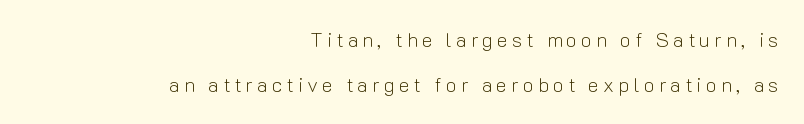
{"italic": "no", "bold": "no", "underline": "no", "align": "right", "line_spacing": "loose", "line_spacing_ratio": 2.25, "letter_spacing": "wide", "letter_spacing_em": 0.21, "glyph_px": 20}
